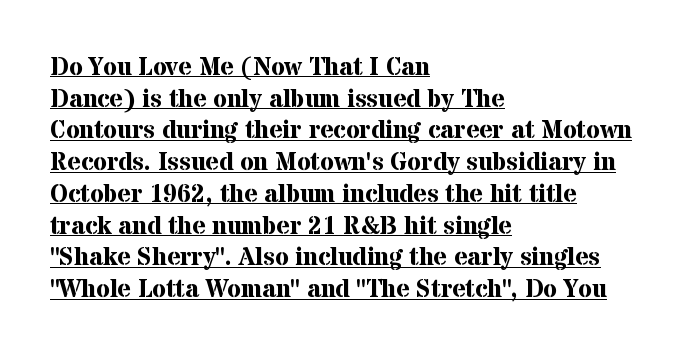
The rag falls on the right side of this text block. Vertical spacing — default. You can see a thin bar hugging the bottom of the glyphs. Emphasis by weight is at full strength: bold. These lines were composed using upright roman letters.
